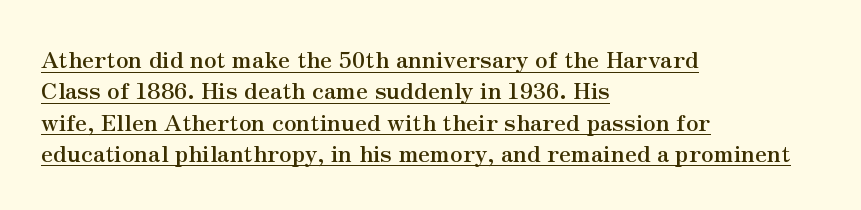
The image shows 23 px bold type, upright; set left-aligned, normal line spacing (1.36x), normal letter spacing, underlined.
